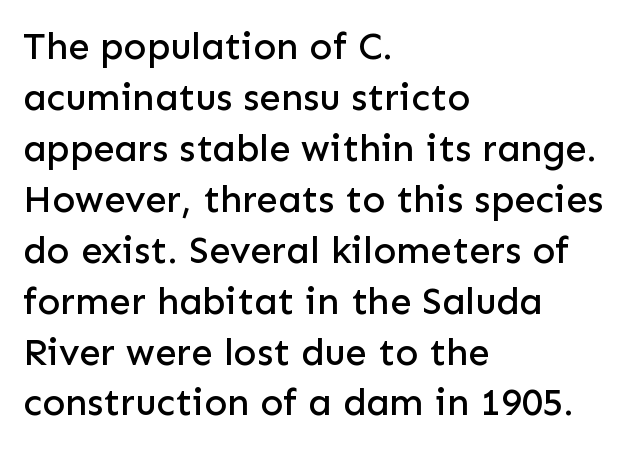
{"serif": "no", "italic": "no", "width": "normal", "stroke_contrast": "low", "x_height": "medium", "monospaced": "no", "underline": "no", "align": "left", "line_spacing": "normal", "line_spacing_ratio": 1.34, "letter_spacing": "normal", "letter_spacing_em": 0.0, "glyph_px": 38}
